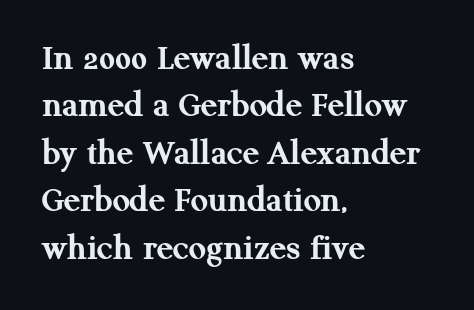
The image shows 38 px semibold serif type, upright; set left-aligned, normal line spacing (1.25x), normal letter spacing, not underlined; medium stroke contrast and a medium x-height.
